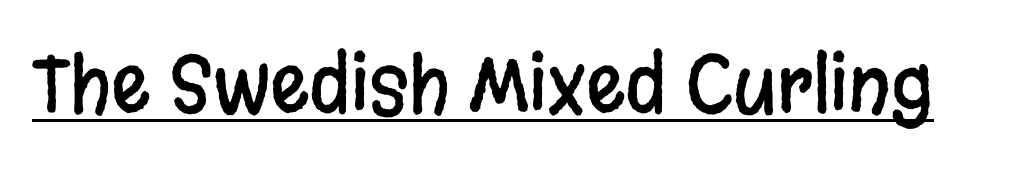
The type is set solid horizontally, with unmodified tracking. This sample has the flowing, uneven cadence of proportional lettering. A rule runs beneath these lines of type. The designer went with a sans here, leaving each stem footless. Style check: upright.
